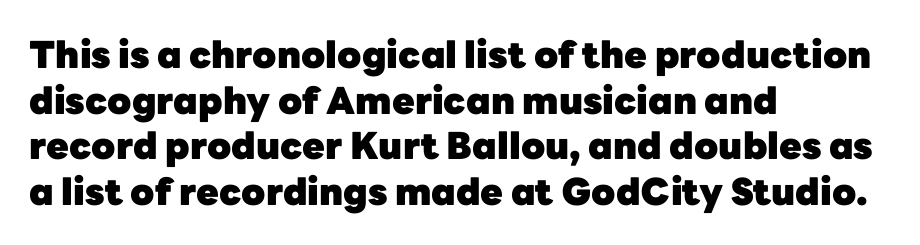
{"serif": "no", "italic": "no", "bold": "yes", "weight": "heavy", "width": "normal", "stroke_contrast": "low", "x_height": "medium", "monospaced": "no", "underline": "no", "align": "left", "line_spacing_ratio": 1.23, "letter_spacing": "normal", "letter_spacing_em": 0.0, "glyph_px": 37}
